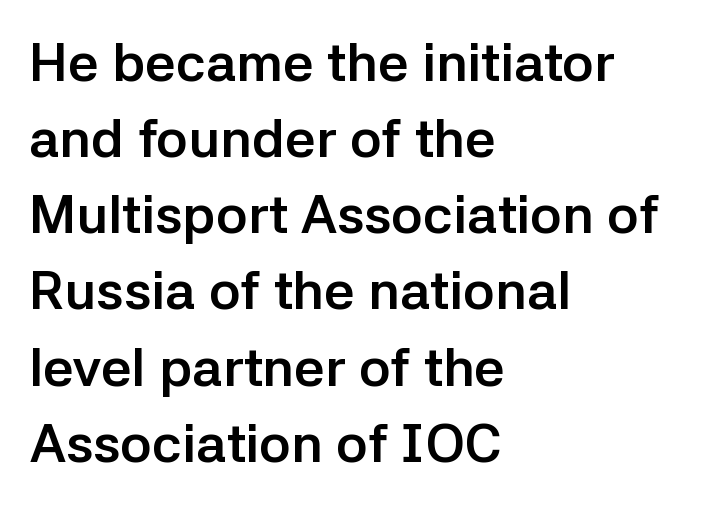
{"serif": "no", "italic": "no", "bold": "yes", "weight": "semibold", "width": "normal", "stroke_contrast": "low", "x_height": "medium", "monospaced": "no", "underline": "no", "align": "left", "line_spacing": "normal", "line_spacing_ratio": 1.41, "letter_spacing": "normal", "letter_spacing_em": 0.0, "glyph_px": 54}
